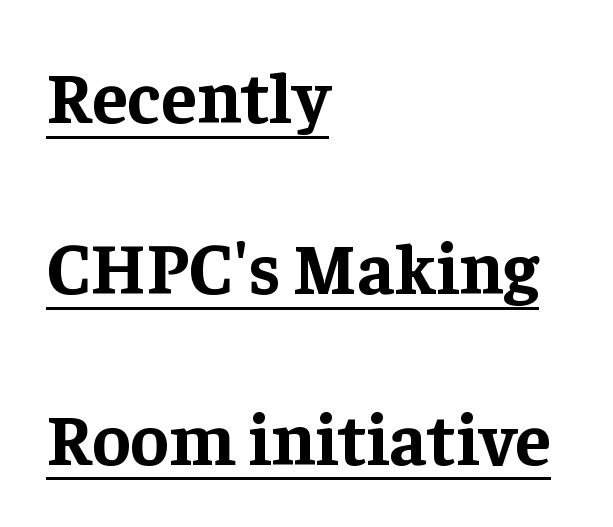
{"serif": "yes", "italic": "no", "bold": "yes", "weight": "bold", "width": "normal", "stroke_contrast": "low", "x_height": "medium", "monospaced": "no", "underline": "yes", "align": "left", "line_spacing": "loose", "line_spacing_ratio": 2.34, "letter_spacing": "normal", "letter_spacing_em": 0.0, "glyph_px": 73}
